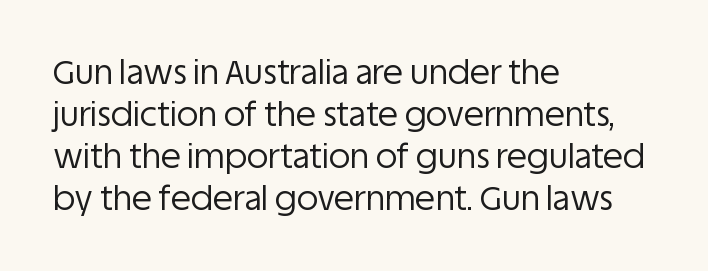
{"serif": "no", "italic": "no", "bold": "no", "weight": "regular", "width": "normal", "stroke_contrast": "low", "x_height": "large", "monospaced": "no", "underline": "no", "align": "left", "line_spacing": "normal", "line_spacing_ratio": 1.27, "letter_spacing": "normal", "letter_spacing_em": 0.0, "glyph_px": 33}
